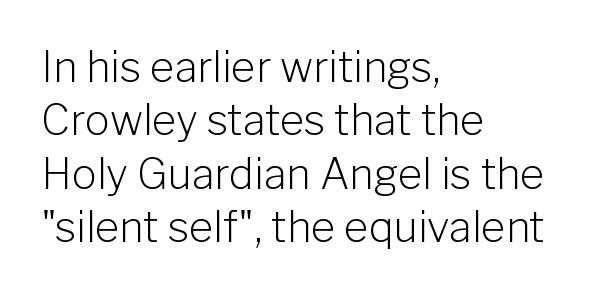
{"serif": "no", "italic": "no", "bold": "no", "weight": "light", "width": "normal", "stroke_contrast": "low", "x_height": "medium", "monospaced": "no", "underline": "no", "align": "left", "line_spacing": "normal", "line_spacing_ratio": 1.27, "letter_spacing": "normal", "letter_spacing_em": 0.0, "glyph_px": 42}
